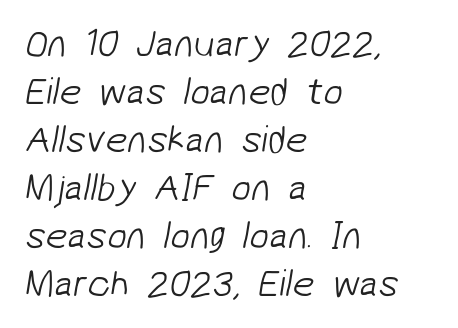
Nope, no serifs anywhere on these letters. Bare-footed words on every line. Ink coverage per letter is moderate at most. Here the designer chose a conventional face with non-uniform glyph widths. The rendering keeps characters at their native spacing. These lines are set flush left with a ragged right edge.
